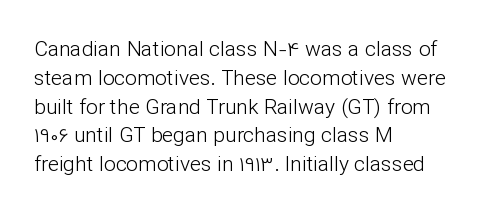
Q: Is the text bold? A: No.
Q: Is the text italic (slanted)? A: No, it is upright.
Q: Is the text underlined? A: No.
Q: How is the paragraph aligned? A: Left-aligned.
Q: Is the spacing between letters normal or unusually wide? A: Normal.
Q: Is the spacing between lines tight, normal or loose? A: Normal.
